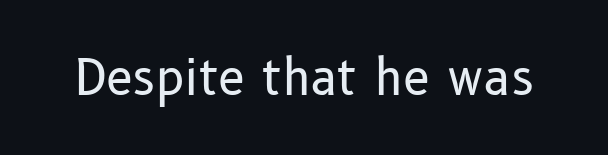
Each letter keeps its own natural width here, so spacing adapts to shape. The letters stand straight up with perfectly vertical stems. Heaviness? Minimal to ordinary, like unemphasized prose. The area under the type is left untouched. A typesetter would label this face a sans.
